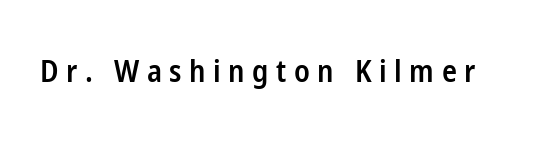
Is the type bold? Partly — it's a semibold, heavier than regular but not fully bold. Plain, unruled lines of type. The face used here is rendered with a markedly widened letterfit. This sample uses a sans-serif face. Each letter keeps its own natural width here, so spacing adapts to shape. This is roman type, the default non-slanted kind.
